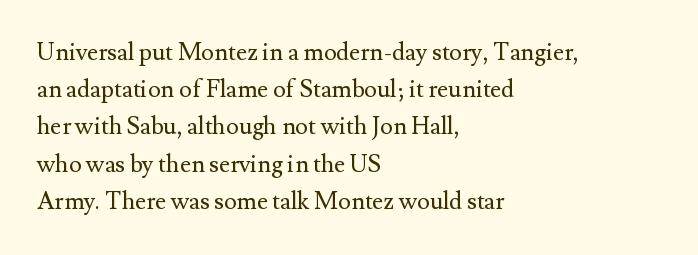
Q: Is the text bold? A: No.
Q: Is the text italic (slanted)? A: No, it is upright.
Q: Is the text underlined? A: No.
Q: How is the paragraph aligned? A: Left-aligned.
Q: Is the spacing between letters normal or unusually wide? A: Normal.
Q: Is the spacing between lines tight, normal or loose? A: Normal.
